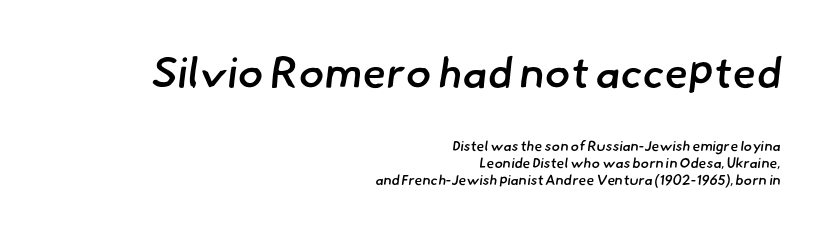
The image shows 43 px semibold sans-serif type; set right-aligned, line spacing 1.2x, normal letter spacing, not underlined; the first (top) block is 3.07x larger; low stroke contrast and a small x-height.
